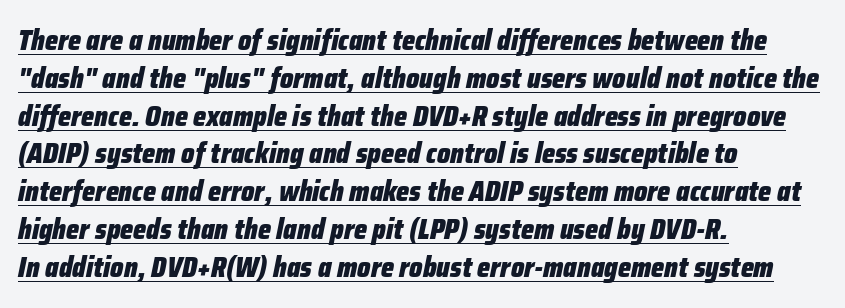
Successive baselines arrive at the customary interval. Looks like someone drew a line under every word here. Short and long lines alike share a common starting point at left. In terms of posture, this sample is oblique. Observe the ordinary spacing: letters are neighbours, not strangers.
